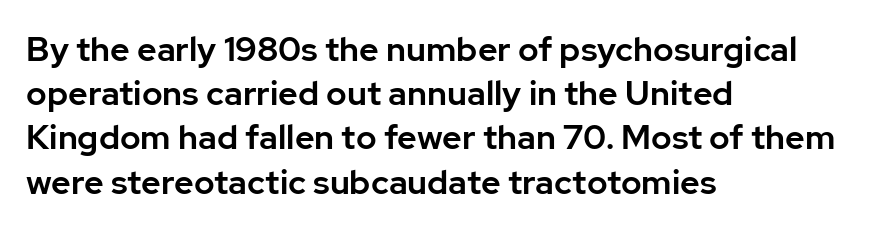
The passage shown is typeset with a sans-serif family. The rendering anchors every line to the left-hand side. Just letters on the line, the space beneath them empty. If you measured baseline to baseline, you'd find a middling distance. Is this a fixed-width face? No — the glyphs have proportional, varying widths. Every character sits straight up, as roman type does.
